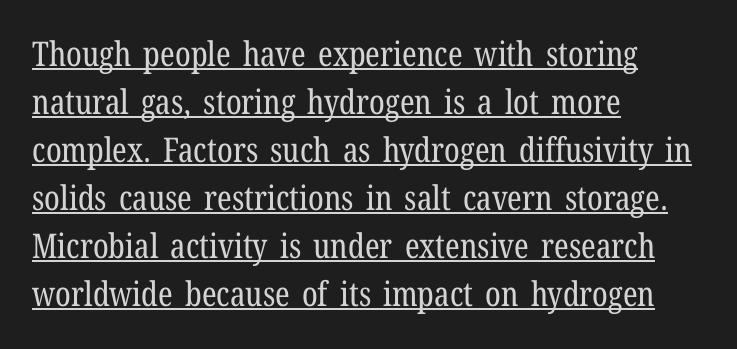
The typesetter has applied underlining to the passage shown. Quick note: not italic, upright. A typesetter would call this proportional, since set widths differ per character. Vertical spacing — default. The rendering anchors every line to the left-hand side. The tracking reads as untouched default to a designer's eye.
